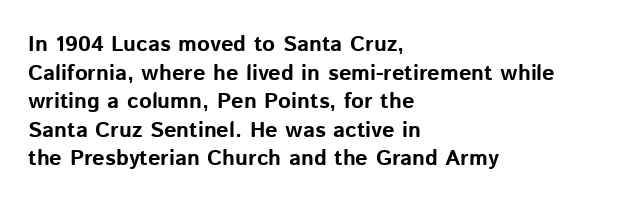
{"italic": "no", "bold": "yes", "underline": "no", "align": "left", "line_spacing": "normal", "line_spacing_ratio": 1.3, "letter_spacing": "normal", "letter_spacing_em": 0.0, "glyph_px": 22}
